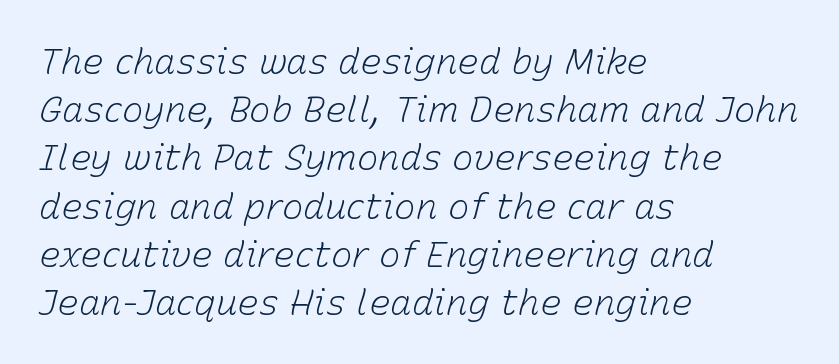
The image shows 36 px light type, italic (leaning right); set left-aligned, normal line spacing (1.34x), normal letter spacing, not underlined; low stroke contrast and a medium x-height.
